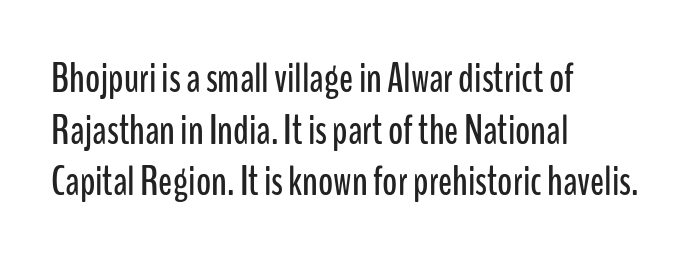
{"serif": "no", "italic": "no", "width": "condensed", "stroke_contrast": "low", "x_height": "medium", "monospaced": "no", "underline": "no", "align": "left", "line_spacing": "normal", "line_spacing_ratio": 1.26, "letter_spacing": "normal", "letter_spacing_em": 0.0, "glyph_px": 41}
